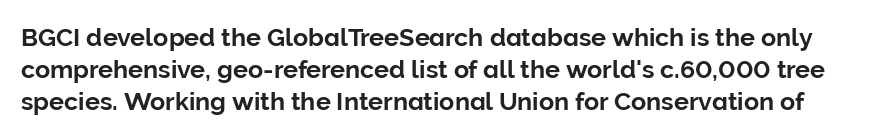
The image shows 25 px text type, upright; set normal line spacing (1.28x), normal letter spacing, not underlined.
